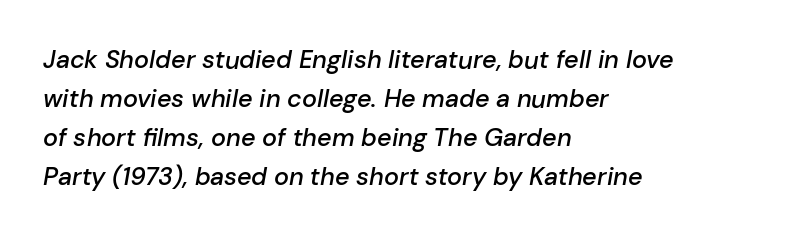
The image shows 25 px text type, italic (leaning right); set left-aligned, normal line spacing (1.56x), normal letter spacing, not underlined.
